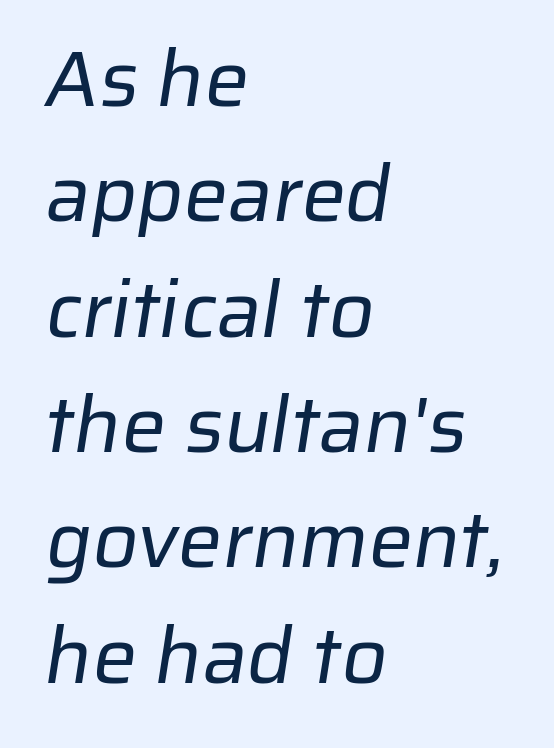
{"serif": "no", "bold": "no", "weight": "regular", "width": "normal", "stroke_contrast": "low", "x_height": "medium", "monospaced": "no", "underline": "no", "align": "left", "line_spacing": "normal", "line_spacing_ratio": 1.46, "letter_spacing": "normal", "letter_spacing_em": 0.0, "glyph_px": 79}
